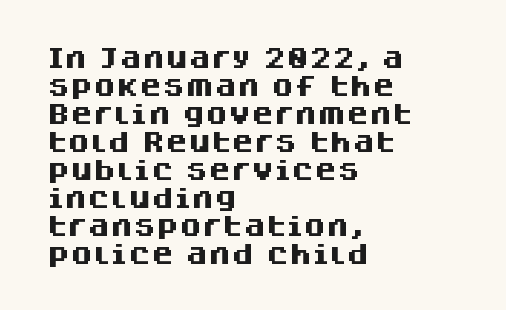
The image shows 23 px bold type, upright; set left-aligned, line spacing 1.22x, normal letter spacing, not underlined.
